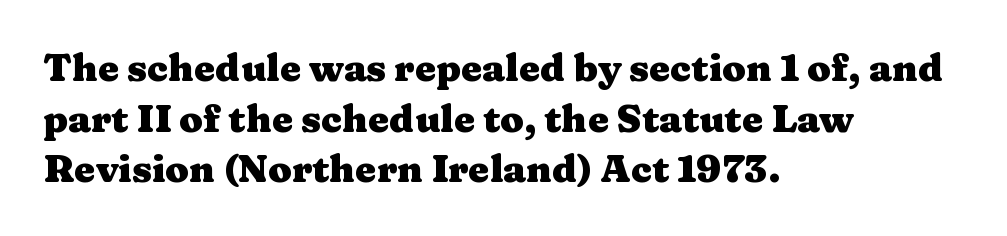
Q: Is the text bold? A: Yes.
Q: Is the text italic (slanted)? A: No, it is upright.
Q: Is the typeface a serif or a sans-serif typeface? A: Serif.
Q: Is the text underlined? A: No.
Q: How is the paragraph aligned? A: Left-aligned.
Q: Is the spacing between letters normal or unusually wide? A: Normal.
Q: Is the spacing between lines tight, normal or loose? A: Normal.
Q: Width (condensed, normal, or wide)? A: Wide.
Q: Stroke contrast? A: Medium.
Q: x-height? A: Medium.
Q: Monospaced? A: No.
